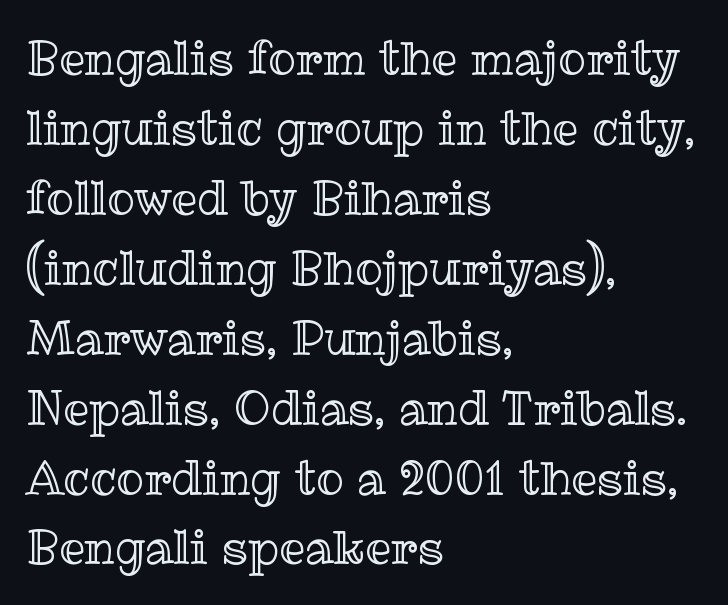
Q: Is the text italic (slanted)? A: No, it is upright.
Q: Is the text underlined? A: No.
Q: How is the paragraph aligned? A: Left-aligned.
Q: Is the spacing between letters normal or unusually wide? A: Normal.
Q: Is the spacing between lines tight, normal or loose? A: Normal.
Q: Width (condensed, normal, or wide)? A: Normal.
Q: x-height? A: Medium.
Q: Monospaced? A: No.
